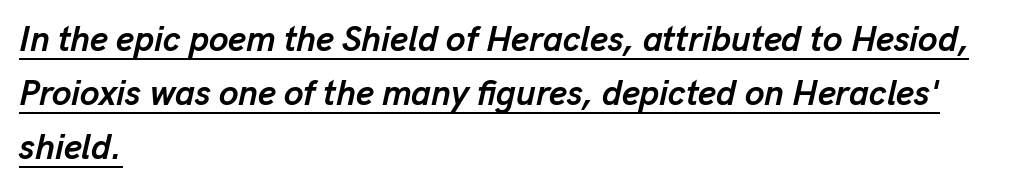
The image shows 35 px semibold type, italic (leaning right); set left-aligned, normal line spacing (1.54x), normal letter spacing, underlined; low stroke contrast and a medium x-height.
